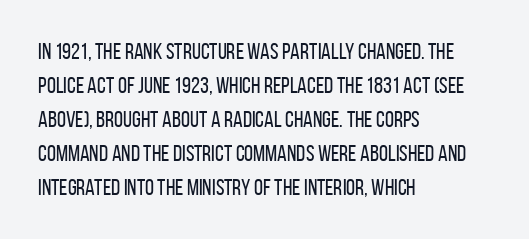
{"italic": "no", "bold": "no", "underline": "no", "align": "left", "line_spacing": "normal", "line_spacing_ratio": 1.48, "letter_spacing": "normal", "letter_spacing_em": 0.0, "glyph_px": 23}
